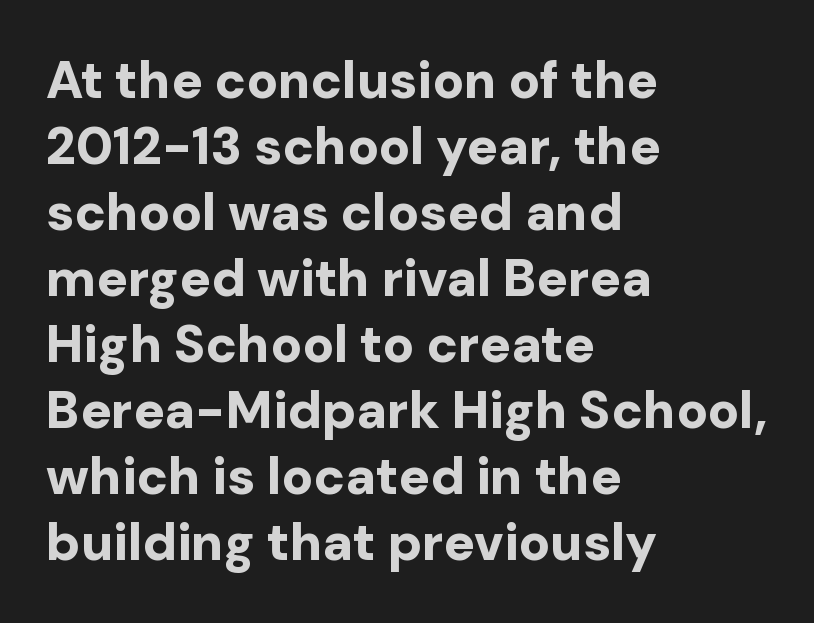
The image shows 52 px bold sans-serif type, upright; set left-aligned, normal line spacing (1.27x), normal letter spacing, not underlined; low stroke contrast and a medium x-height.
